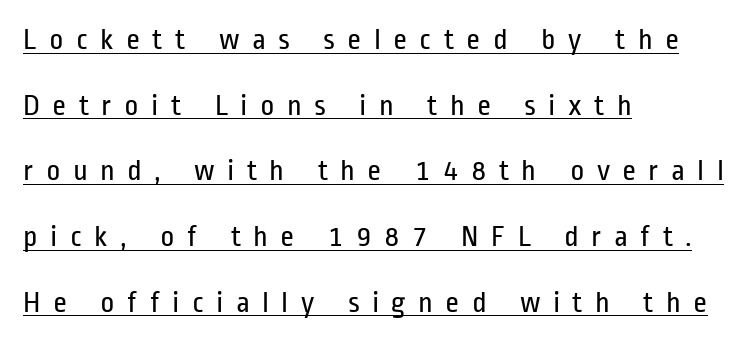
The image shows 30 px regular-weight, condensed sans-serif type, upright; set left-aligned, loose line spacing (2.19x), unusually wide letter spacing (+0.41 em), underlined; low stroke contrast and a medium x-height.
